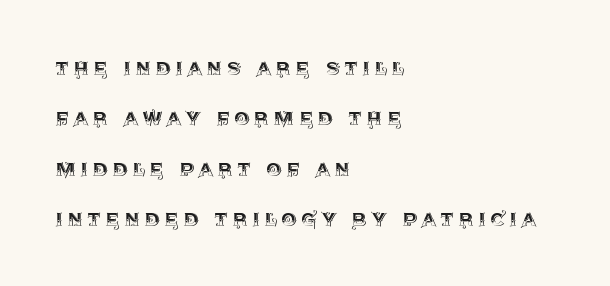
Q: Is the text italic (slanted)? A: No, it is upright.
Q: Is the text underlined? A: No.
Q: How is the paragraph aligned? A: Left-aligned.
Q: Is the spacing between lines tight, normal or loose? A: Loose.
